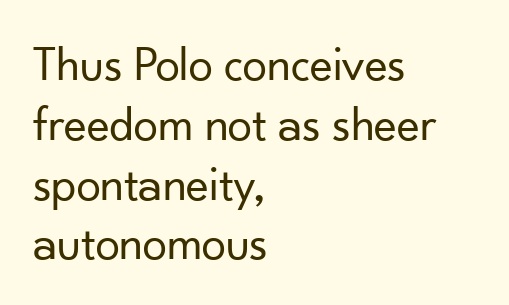
Q: Is the text bold? A: No.
Q: Is the text italic (slanted)? A: No, it is upright.
Q: Is the typeface a serif or a sans-serif typeface? A: Sans-serif.
Q: Is the text underlined? A: No.
Q: How is the paragraph aligned? A: Left-aligned.
Q: Is the spacing between letters normal or unusually wide? A: Normal.
Q: Width (condensed, normal, or wide)? A: Normal.
Q: Stroke contrast? A: Low.
Q: x-height? A: Small.
Q: Monospaced? A: No.
